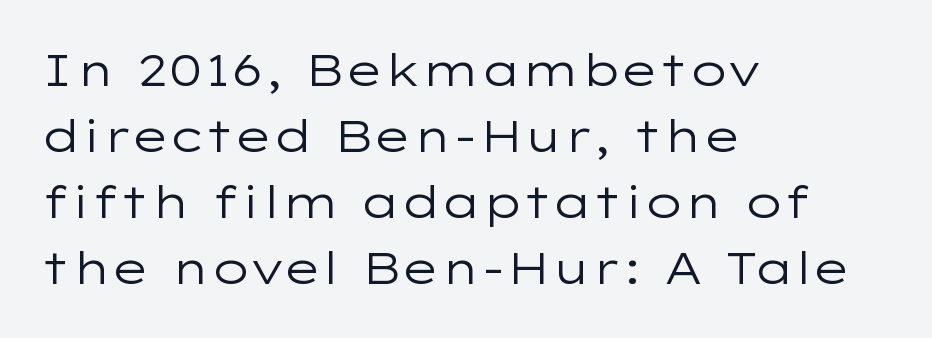
{"serif": "no", "italic": "no", "bold": "no", "weight": "regular", "width": "wide", "stroke_contrast": "low", "x_height": "medium", "monospaced": "no", "underline": "no", "align": "left", "line_spacing": "normal", "line_spacing_ratio": 1.47, "letter_spacing": "normal", "letter_spacing_em": 0.0, "glyph_px": 45}
